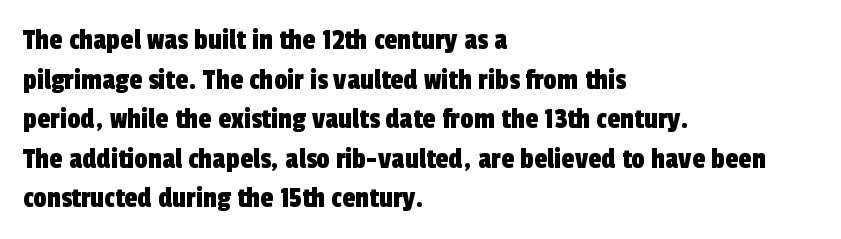
{"serif": "no", "width": "condensed", "x_height": "medium", "monospaced": "no", "underline": "no", "align": "left", "line_spacing": "normal", "line_spacing_ratio": 1.32, "letter_spacing": "normal", "letter_spacing_em": 0.0, "glyph_px": 30}
